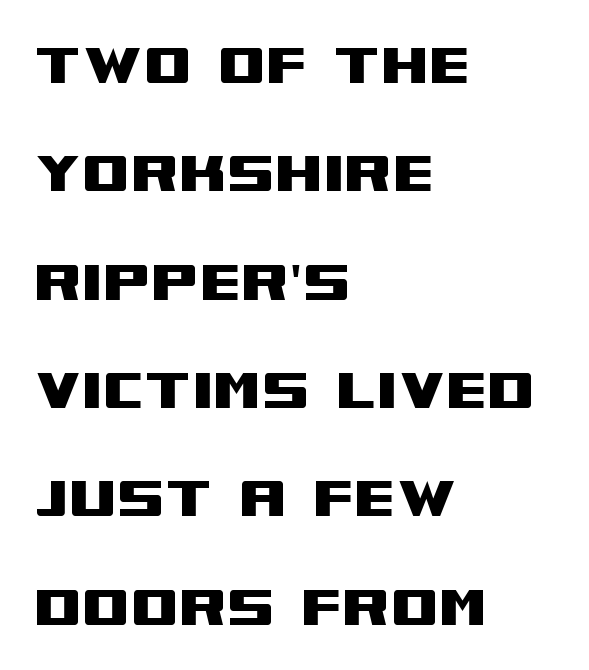
{"serif": "no", "italic": "no", "width": "wide", "stroke_contrast": "medium", "x_height": "large", "monospaced": "no", "underline": "no", "align": "left", "line_spacing": "normal", "line_spacing_ratio": 1.57, "letter_spacing": "normal", "letter_spacing_em": 0.0, "glyph_px": 69}
